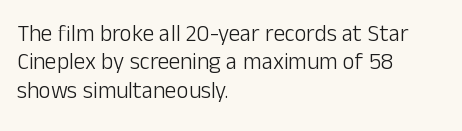
The image shows 23 px text type, upright; set left-aligned, line spacing 1.23x, normal letter spacing, not underlined.
